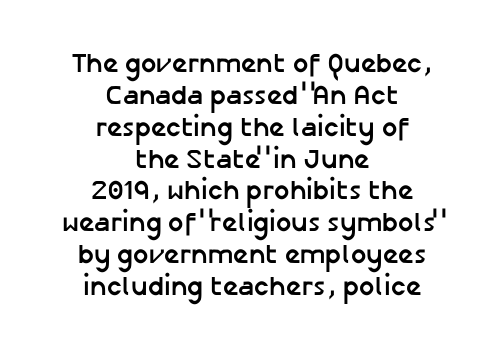
Q: Is the text bold? A: Yes.
Q: Is the text italic (slanted)? A: No, it is upright.
Q: Is the text underlined? A: No.
Q: How is the paragraph aligned? A: Centered.
Q: Is the spacing between letters normal or unusually wide? A: Normal.
